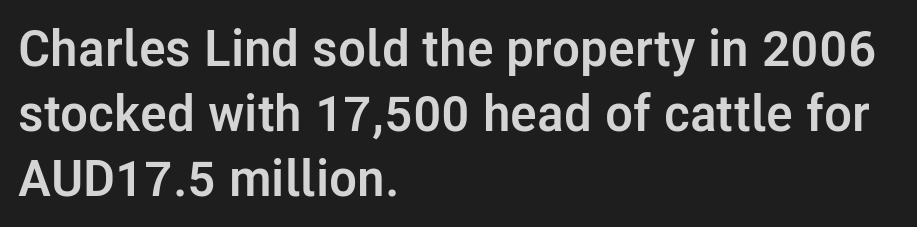
The area under the type is left untouched. These lines are rendered in a variable-pitch font. These lines stack with their left ends in a neat column. You could call the tracking neutral — neither tight nor loose.
